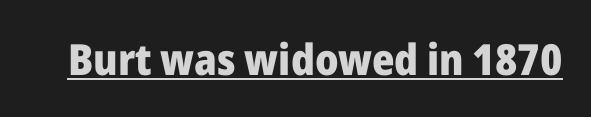
The image shows 43 px heavy sans-serif type, upright; set normal letter spacing, underlined; low stroke contrast and a medium x-height.
